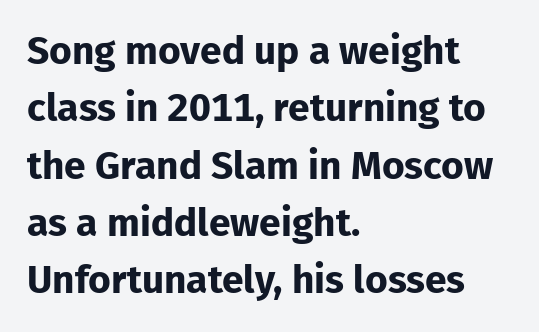
{"serif": "no", "italic": "no", "bold": "yes", "weight": "bold", "width": "normal", "stroke_contrast": "low", "x_height": "medium", "monospaced": "no", "underline": "no", "align": "left", "line_spacing": "normal", "line_spacing_ratio": 1.47, "letter_spacing": "normal", "letter_spacing_em": 0.0, "glyph_px": 39}
